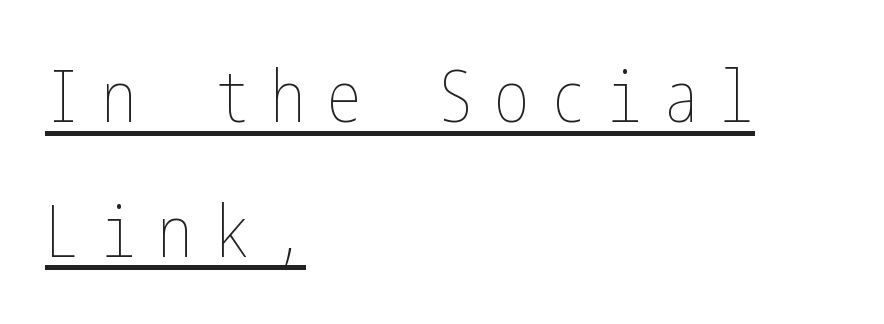
Q: Is the text bold? A: No.
Q: Is the text italic (slanted)? A: No, it is upright.
Q: Is the text underlined? A: Yes.
Q: How is the paragraph aligned? A: Left-aligned.
Q: Is the spacing between letters normal or unusually wide? A: Unusually wide.
Q: Width (condensed, normal, or wide)? A: Condensed.
Q: Stroke contrast? A: Low.
Q: x-height? A: Medium.
